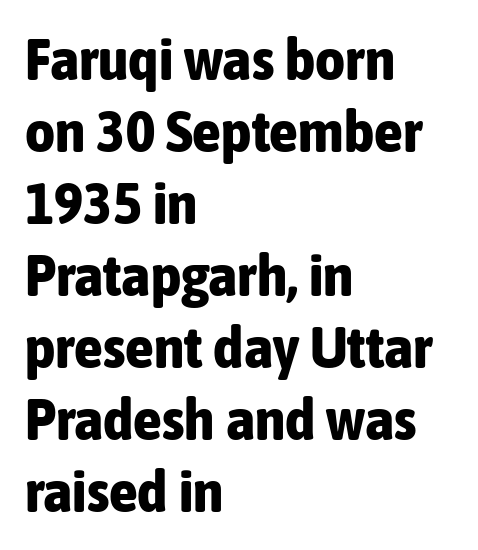
The image shows 58 px bold, condensed sans-serif type, upright; set left-aligned, line spacing 1.24x, normal letter spacing, not underlined; low stroke contrast and a medium x-height.
